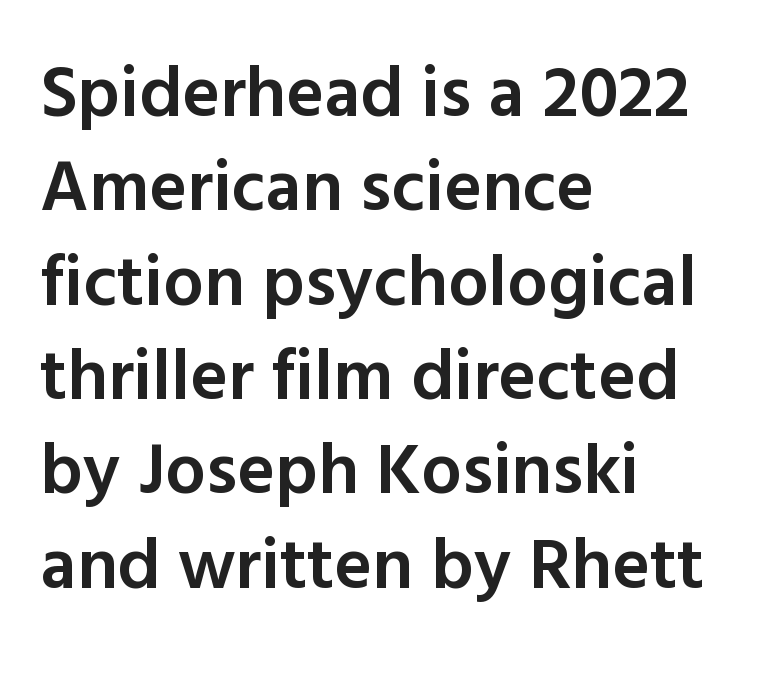
{"serif": "no", "italic": "no", "bold": "semi", "weight": "semibold", "width": "normal", "x_height": "medium", "monospaced": "no", "underline": "no", "align": "left", "line_spacing": "normal", "line_spacing_ratio": 1.31, "letter_spacing": "normal", "letter_spacing_em": 0.0, "glyph_px": 72}
